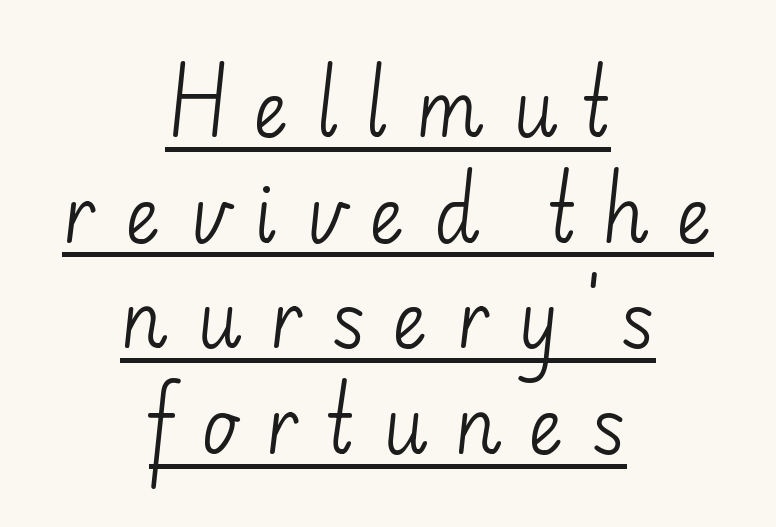
The image shows 75 px light sans-serif type; set centered, normal line spacing (1.41x), unusually wide letter spacing (+0.35 em), underlined; low stroke contrast and a small x-height.
